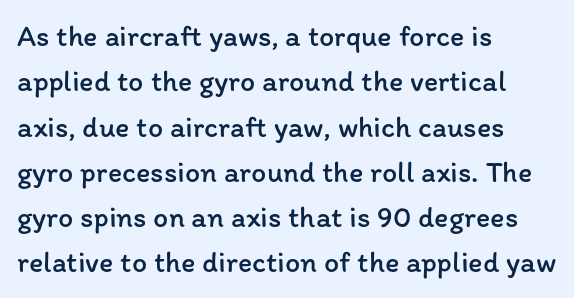
The image shows 30 px regular-weight type, upright; set left-aligned, normal line spacing (1.51x), normal letter spacing, not underlined; low stroke contrast and a medium x-height.
